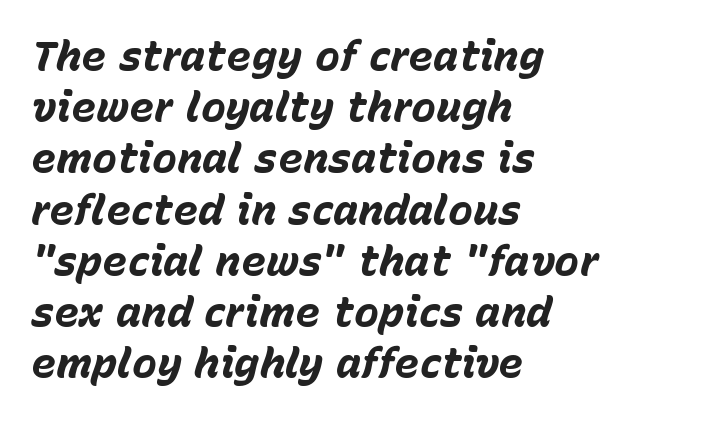
Observe the ordinary spacing: letters are neighbours, not strangers. A bare baseline throughout the passage. In CSS terms this would be text-align: left. Strong, thick strokes mark this as bold type. Italic? Definitely — the glyphs are oblique.
